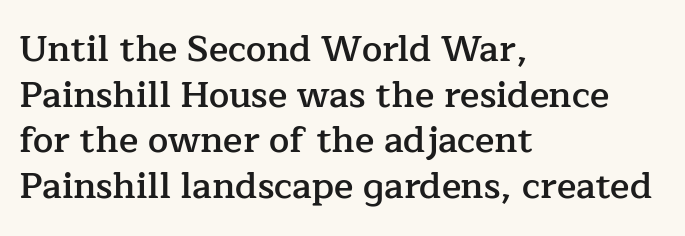
Q: Is the text bold? A: Semi-bold.
Q: Is the text italic (slanted)? A: No, it is upright.
Q: Is the typeface a serif or a sans-serif typeface? A: Serif.
Q: Is the text underlined? A: No.
Q: How is the paragraph aligned? A: Left-aligned.
Q: Is the spacing between letters normal or unusually wide? A: Normal.
Q: Is the spacing between lines tight, normal or loose? A: Normal.
Q: Width (condensed, normal, or wide)? A: Normal.
Q: Stroke contrast? A: Low.
Q: x-height? A: Medium.
Q: Monospaced? A: No.
